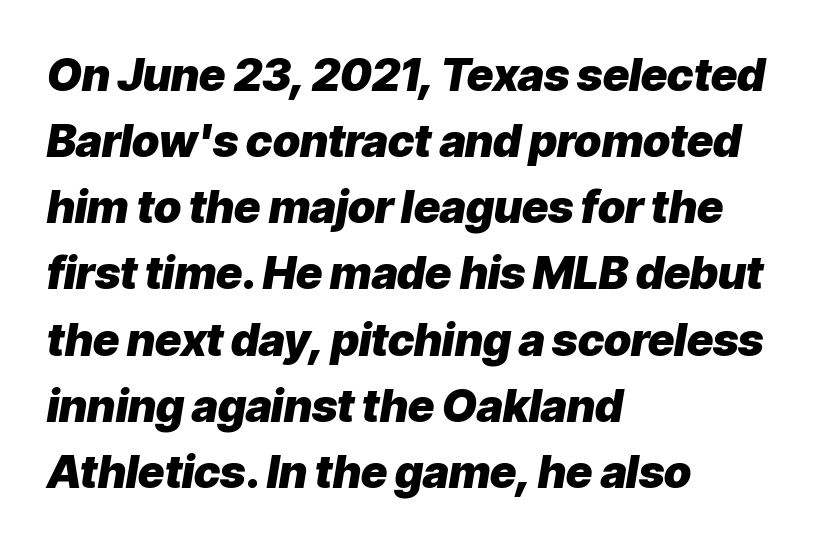
Plenty of ink on the page — the face is bold. Proportional: the letters do not fall into vertical columns. These lines sit exactly where default settings would place them. The type is set solid horizontally, with unmodified tracking. The whole block is typeset with a tilt.
